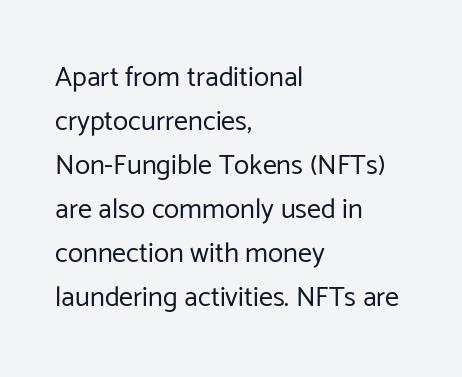
The image shows 28 px regular-weight sans-serif type, upright; set left-aligned, normal line spacing (1.57x), normal letter spacing, not underlined; low stroke contrast and a medium x-height.
